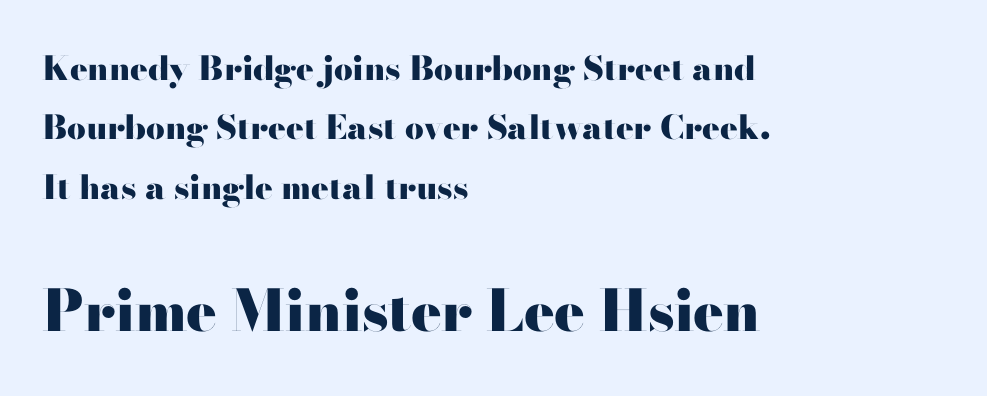
Q: Is the text bold? A: Yes.
Q: Is the text italic (slanted)? A: No, it is upright.
Q: Is the typeface a serif or a sans-serif typeface? A: Sans-serif.
Q: Is the text underlined? A: No.
Q: How is the paragraph aligned? A: Left-aligned.
Q: Is the spacing between letters normal or unusually wide? A: Normal.
Q: Which block of text is set in a larger size, the first (top) or the second (bottom)? A: The second (bottom) one.
Q: Width (condensed, normal, or wide)? A: Wide.
Q: Stroke contrast? A: High.
Q: x-height? A: Small.
Q: Monospaced? A: No.
